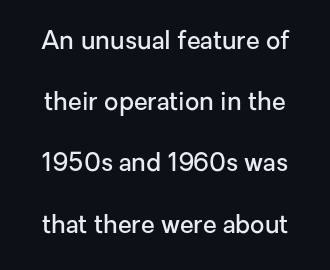
Q: Is the text bold? A: Semi-bold.
Q: Is the text italic (slanted)? A: No, it is upright.
Q: Is the text underlined? A: No.
Q: Is the spacing between letters normal or unusually wide? A: Normal.
Q: Is the spacing between lines tight, normal or loose? A: Loose.
